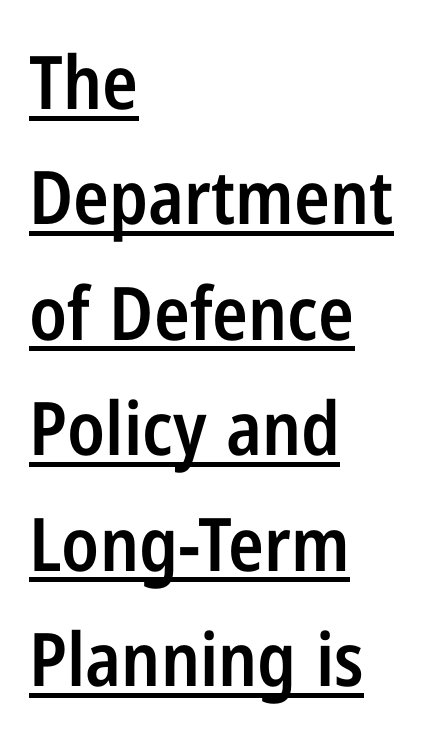
The compositor pushed each line to the left boundary. Note: no serifs on the glyphs. On the weight axis this lands at semibold, roughly 600. Do the characters align in a grid? No, the font is proportional. A typesetter would call this zero additional tracking.
